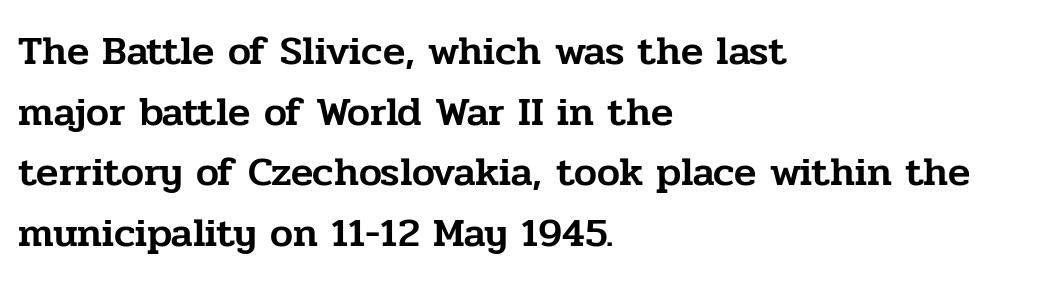
{"serif": "yes", "italic": "no", "width": "normal", "stroke_contrast": "low", "x_height": "medium", "monospaced": "no", "underline": "no", "align": "left", "line_spacing": "normal", "line_spacing_ratio": 1.48, "letter_spacing": "normal", "letter_spacing_em": 0.0, "glyph_px": 41}
